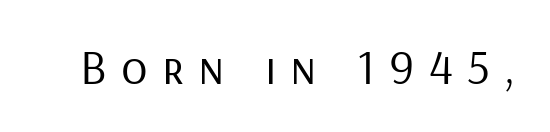
The image shows 49 px regular-weight sans-serif type, upright; set unusually wide letter spacing (+0.29 em), not underlined; low stroke contrast and a medium x-height.
